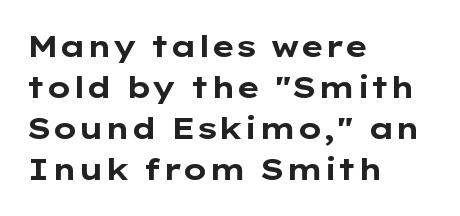
The image shows 30 px bold, wide sans-serif type, upright; set left-aligned, normal line spacing (1.37x), normal letter spacing, not underlined; low stroke contrast and a medium x-height.
